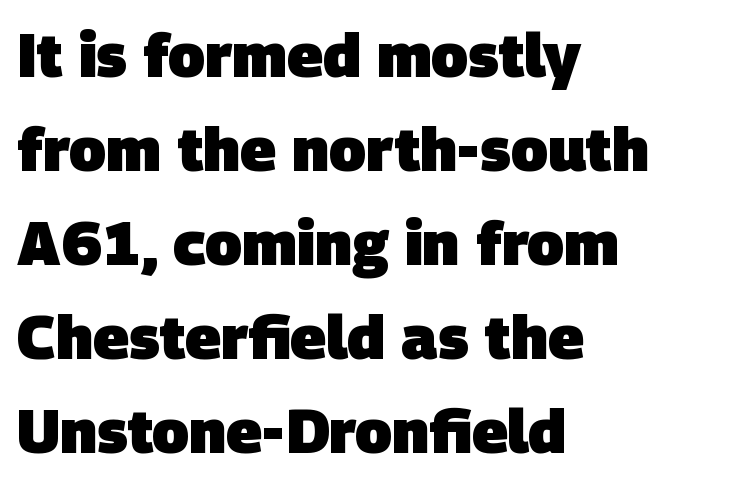
{"serif": "no", "bold": "yes", "weight": "heavy", "width": "normal", "stroke_contrast": "low", "x_height": "large", "monospaced": "no", "underline": "no", "align": "left", "line_spacing": "normal", "line_spacing_ratio": 1.54, "letter_spacing": "normal", "letter_spacing_em": 0.0, "glyph_px": 61}
